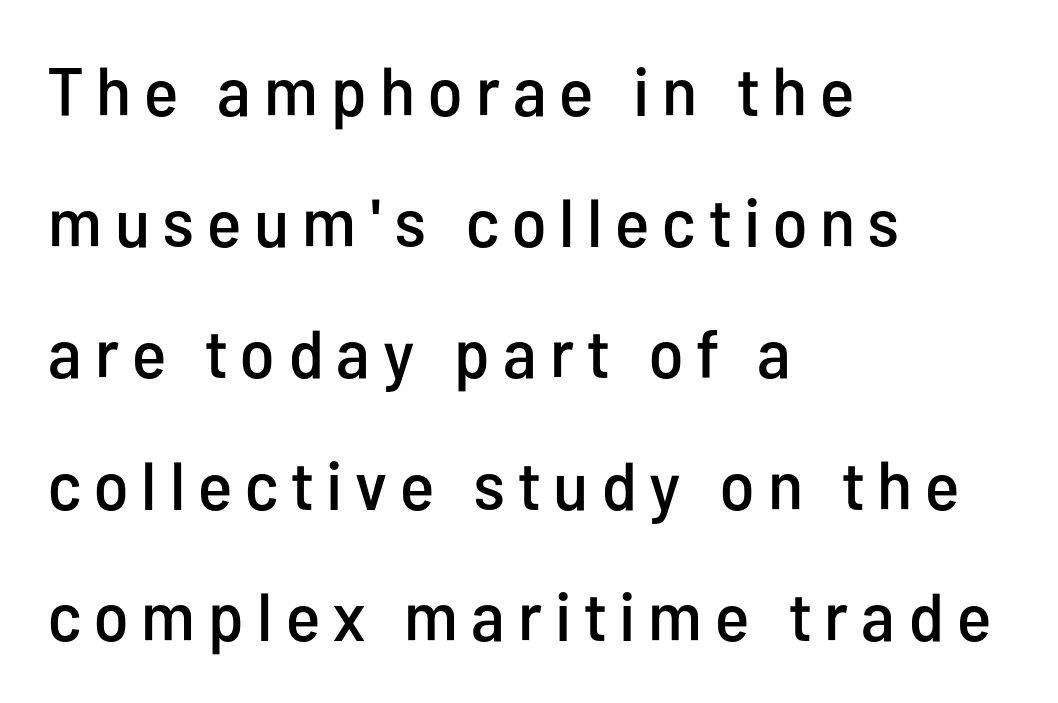
The letters stand straight up with perfectly vertical stems. Nope, no serifs anywhere on these letters. Varying glyph widths throughout — classic text-font behaviour. Notice how the passage keeps a crisp vertical edge on the left only. Each new line begins a long way beneath the previous one. The specimen omits any rule beneath the text block's lines.
